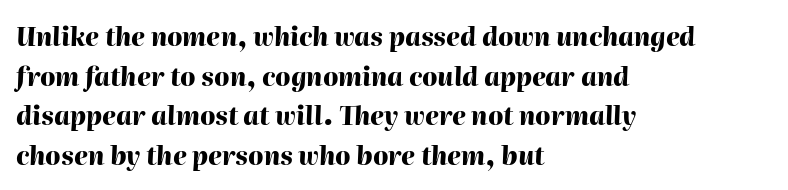
{"italic": "yes", "lean": "right", "slant_degrees": 2, "bold": "yes", "underline": "no", "align": "left", "line_spacing": "normal", "line_spacing_ratio": 1.59, "letter_spacing": "normal", "letter_spacing_em": 0.0, "glyph_px": 25}
